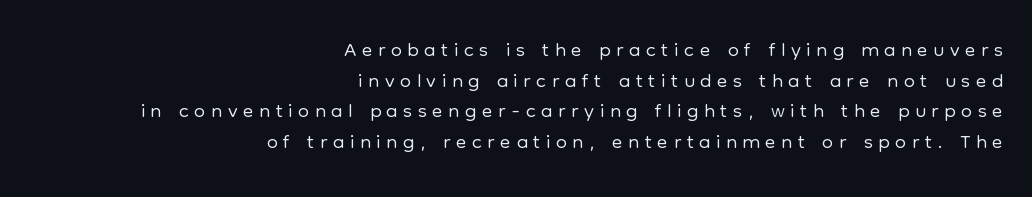
Q: Is the text bold? A: No.
Q: Is the text italic (slanted)? A: No, it is upright.
Q: Is the typeface a serif or a sans-serif typeface? A: Sans-serif.
Q: Is the text underlined? A: No.
Q: How is the paragraph aligned? A: Right-aligned.
Q: Is the spacing between lines tight, normal or loose? A: Tight.
Q: Width (condensed, normal, or wide)? A: Normal.
Q: Stroke contrast? A: Low.
Q: x-height? A: Medium.
Q: Monospaced? A: No.
